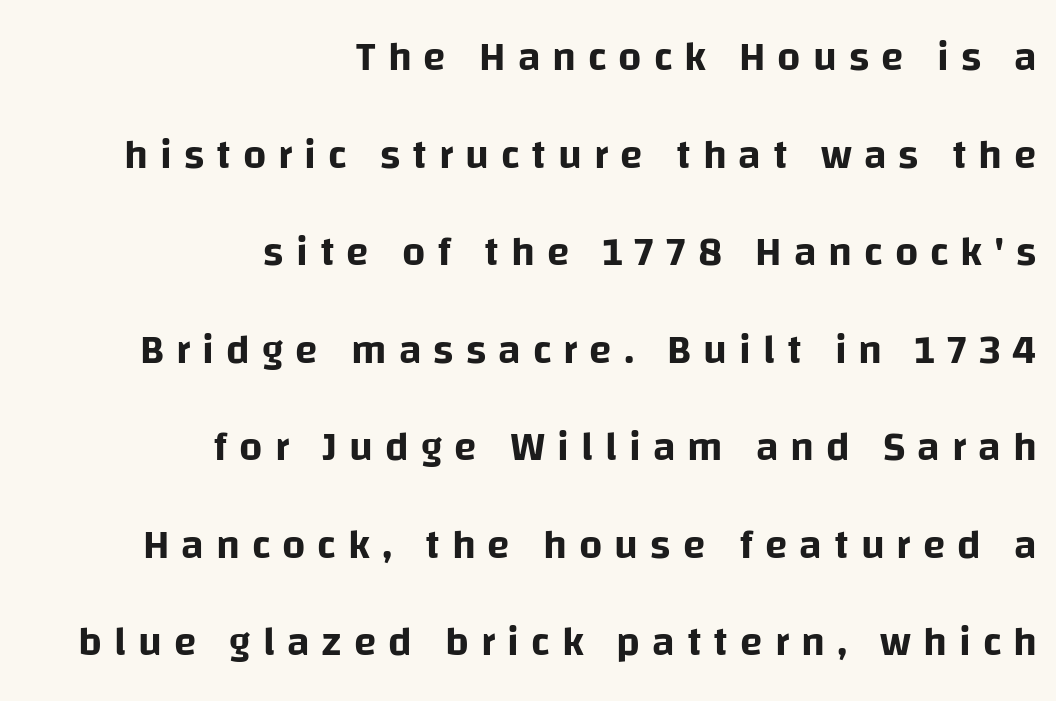
The image shows 41 px sans-serif type, upright; set right-aligned, loose line spacing (2.38x), unusually wide letter spacing (+0.29 em), not underlined; low stroke contrast and a large x-height.
